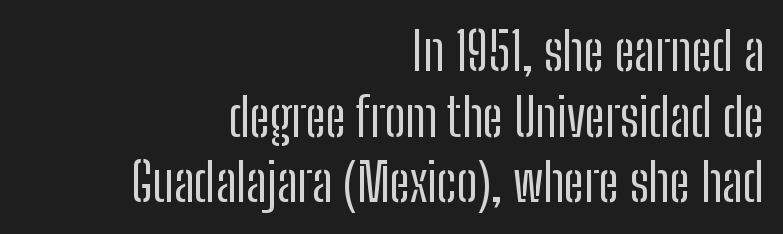
{"serif": "no", "italic": "no", "bold": "no", "weight": "regular", "width": "condensed", "stroke_contrast": "low", "x_height": "medium", "monospaced": "no", "underline": "no", "align": "right", "line_spacing": "normal", "line_spacing_ratio": 1.26, "letter_spacing": "normal", "letter_spacing_em": 0.0, "glyph_px": 52}
